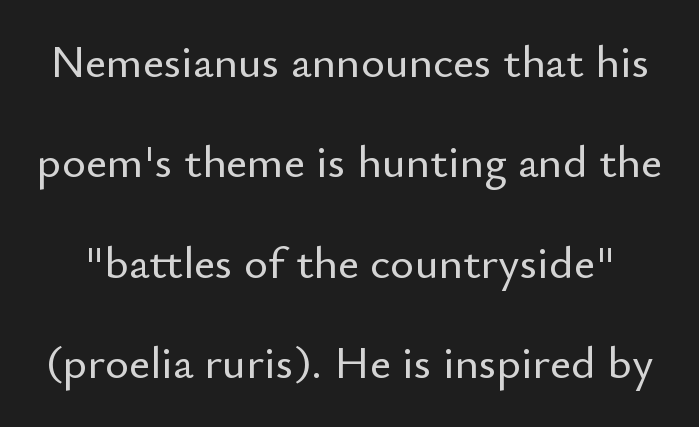
The image shows 46 px sans-serif type, upright; set loose line spacing (2.18x), normal letter spacing, not underlined; low stroke contrast and a small x-height.
